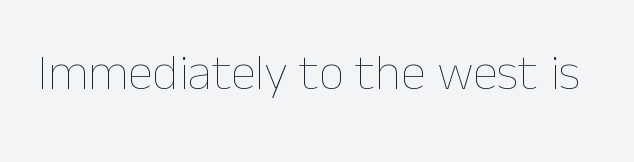
A typesetter would call this proportional, since set widths differ per character. The letters look calm and open, with moderate or lighter stems. Does the lettering tilt? It doesn't — this is upright. The words here are not underlined. The line texture is even and compact thanks to regular tracking.
